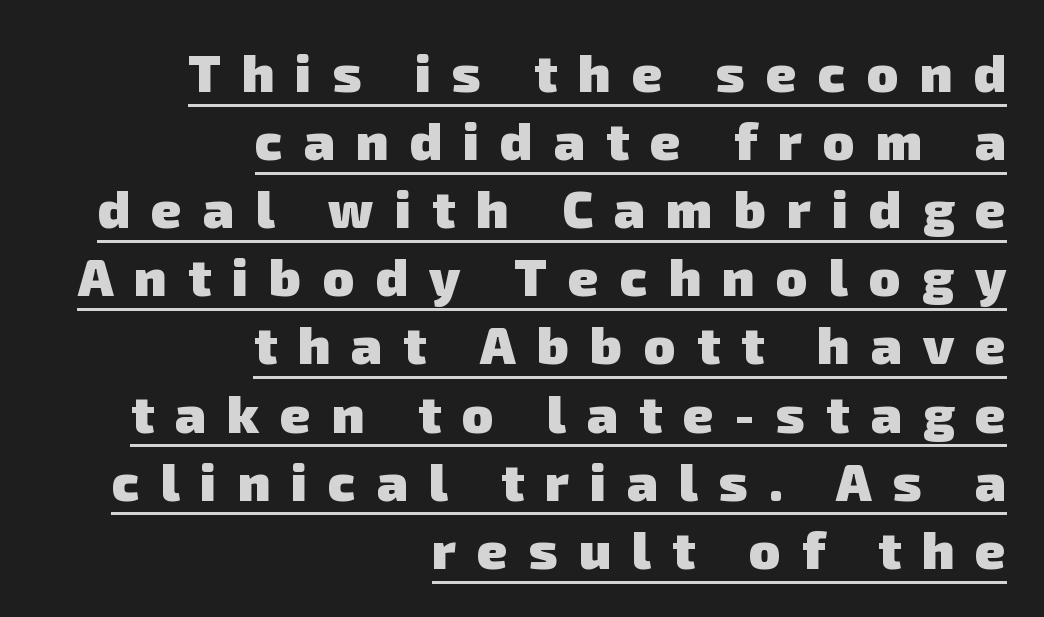
Q: Is the text bold? A: Yes.
Q: Is the typeface a serif or a sans-serif typeface? A: Sans-serif.
Q: Is the text underlined? A: Yes.
Q: How is the paragraph aligned? A: Right-aligned.
Q: Is the spacing between letters normal or unusually wide? A: Unusually wide.
Q: Is the spacing between lines tight, normal or loose? A: Normal.
Q: Width (condensed, normal, or wide)? A: Normal.
Q: Stroke contrast? A: Low.
Q: x-height? A: Medium.
Q: Monospaced? A: No.
